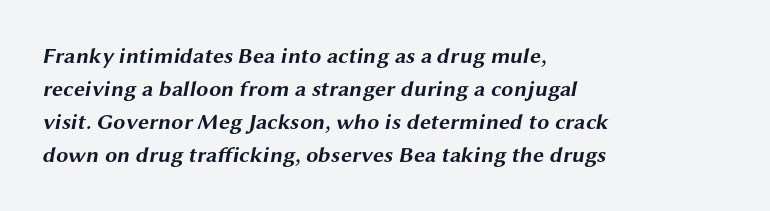
Q: Is the text bold? A: Yes.
Q: Is the text underlined? A: No.
Q: How is the paragraph aligned? A: Left-aligned.
Q: Is the spacing between letters normal or unusually wide? A: Normal.
Q: Is the spacing between lines tight, normal or loose? A: Normal.
